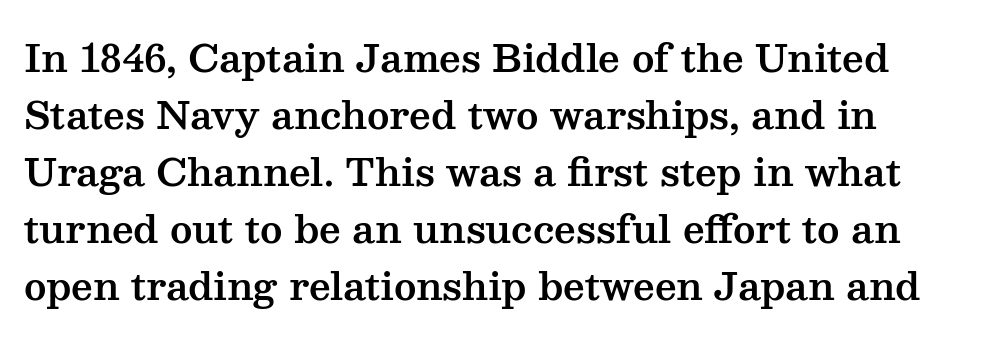
Q: Is the text italic (slanted)? A: No, it is upright.
Q: Is the typeface a serif or a sans-serif typeface? A: Serif.
Q: Is the text underlined? A: No.
Q: Is the spacing between letters normal or unusually wide? A: Normal.
Q: Is the spacing between lines tight, normal or loose? A: Normal.
Q: Width (condensed, normal, or wide)? A: Wide.
Q: Stroke contrast? A: Medium.
Q: x-height? A: Medium.
Q: Monospaced? A: No.
